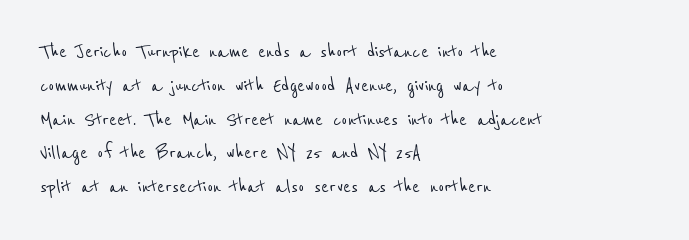
The image shows 23 px text type; set left-aligned, normal line spacing (1.47x), normal letter spacing, not underlined.
